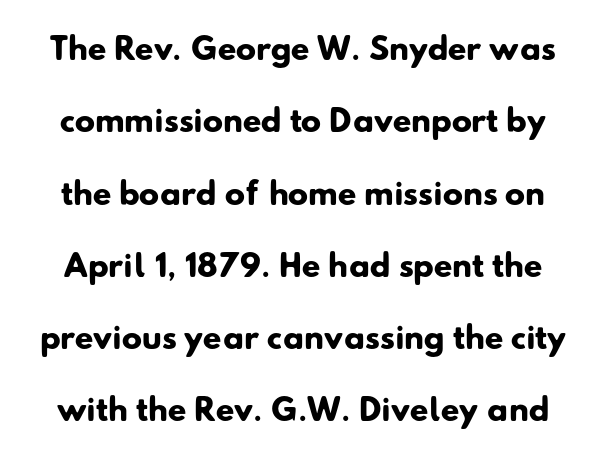
Q: Is the text bold? A: Yes.
Q: Is the typeface a serif or a sans-serif typeface? A: Sans-serif.
Q: Is the text underlined? A: No.
Q: Is the spacing between letters normal or unusually wide? A: Normal.
Q: Is the spacing between lines tight, normal or loose? A: Loose.
Q: Width (condensed, normal, or wide)? A: Normal.
Q: Stroke contrast? A: Low.
Q: x-height? A: Small.
Q: Monospaced? A: No.
